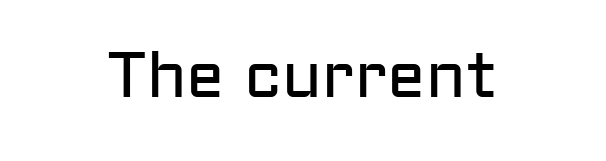
{"serif": "no", "italic": "no", "bold": "no", "weight": "regular", "width": "normal", "stroke_contrast": "low", "x_height": "medium", "monospaced": "no", "underline": "no", "letter_spacing": "normal", "letter_spacing_em": 0.0, "glyph_px": 64}
